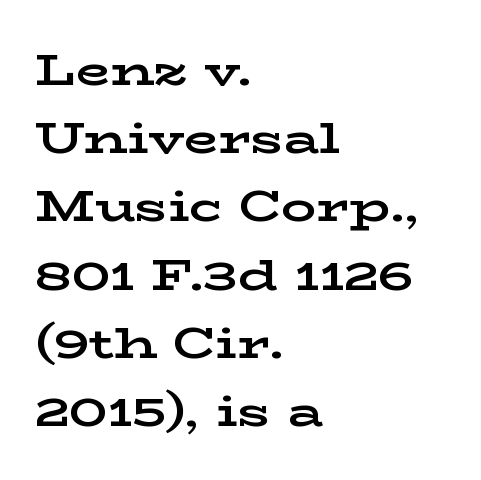
Q: Is the text bold? A: Yes.
Q: Is the text italic (slanted)? A: No, it is upright.
Q: Is the typeface a serif or a sans-serif typeface? A: Serif.
Q: Is the text underlined? A: No.
Q: How is the paragraph aligned? A: Left-aligned.
Q: Is the spacing between letters normal or unusually wide? A: Normal.
Q: Is the spacing between lines tight, normal or loose? A: Normal.
Q: Width (condensed, normal, or wide)? A: Wide.
Q: Stroke contrast? A: Low.
Q: x-height? A: Medium.
Q: Monospaced? A: No.
